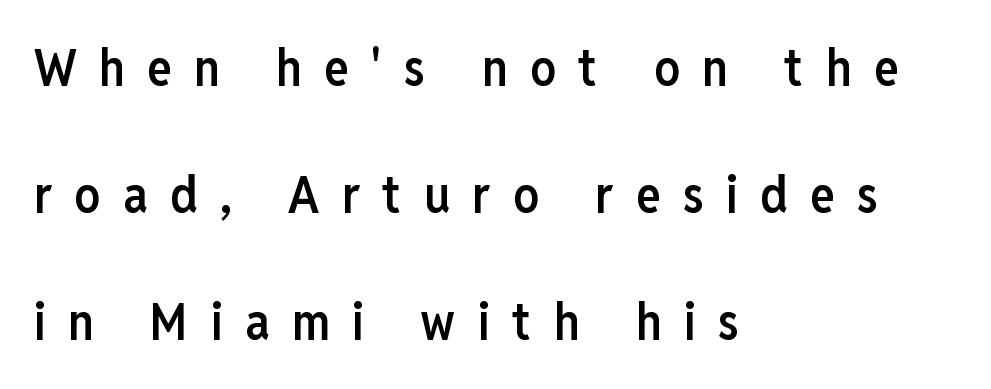
{"serif": "no", "italic": "no", "bold": "semi", "weight": "semibold", "width": "condensed", "stroke_contrast": "low", "x_height": "medium", "monospaced": "no", "underline": "no", "align": "left", "line_spacing": "loose", "line_spacing_ratio": 2.49, "letter_spacing": "wide", "letter_spacing_em": 0.44, "glyph_px": 51}
